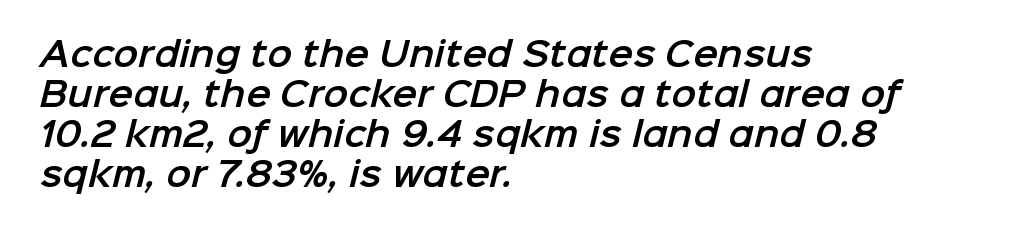
The image shows 33 px sans-serif type; set left-aligned, line spacing 1.21x, normal letter spacing, not underlined; low stroke contrast and a medium x-height.
